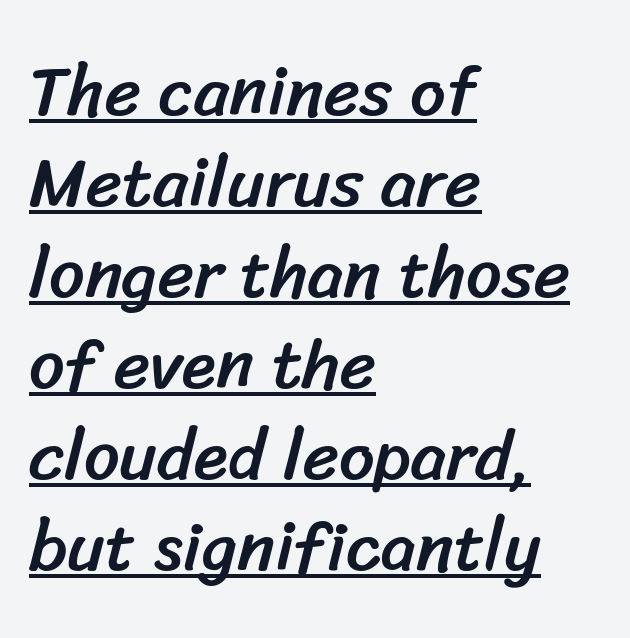
Q: Is the typeface a serif or a sans-serif typeface? A: Sans-serif.
Q: Is the text underlined? A: Yes.
Q: How is the paragraph aligned? A: Left-aligned.
Q: Is the spacing between letters normal or unusually wide? A: Normal.
Q: Is the spacing between lines tight, normal or loose? A: Normal.
Q: Width (condensed, normal, or wide)? A: Normal.
Q: Stroke contrast? A: Low.
Q: x-height? A: Medium.
Q: Monospaced? A: No.
